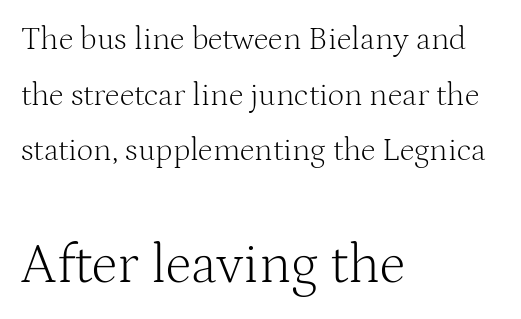
The letters stand straight up with perfectly vertical stems. Varying glyph widths throughout — classic text-font behaviour. Type style note: has serifs. This sample uses plain, unmodified letter spacing. The font is comparable to plain body text, perhaps lighter.
